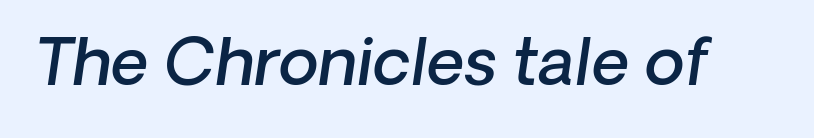
Q: Is the text bold? A: Semi-bold.
Q: Is the text italic (slanted)? A: Yes, it leans right by about 8 degrees.
Q: Is the text underlined? A: No.
Q: Is the spacing between letters normal or unusually wide? A: Normal.
Q: Width (condensed, normal, or wide)? A: Normal.
Q: Stroke contrast? A: Low.
Q: x-height? A: Medium.
Q: Monospaced? A: No.
